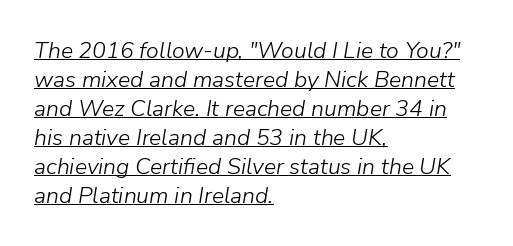
{"italic": "yes", "lean": "right", "slant_degrees": 9, "bold": "no", "underline": "yes", "align": "left", "line_spacing": "normal", "line_spacing_ratio": 1.26, "letter_spacing": "normal", "letter_spacing_em": 0.0, "glyph_px": 23}
